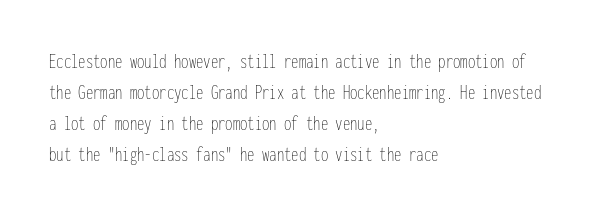
The image shows 21 px text type, upright; set left-aligned, normal line spacing (1.48x), normal letter spacing, not underlined.
